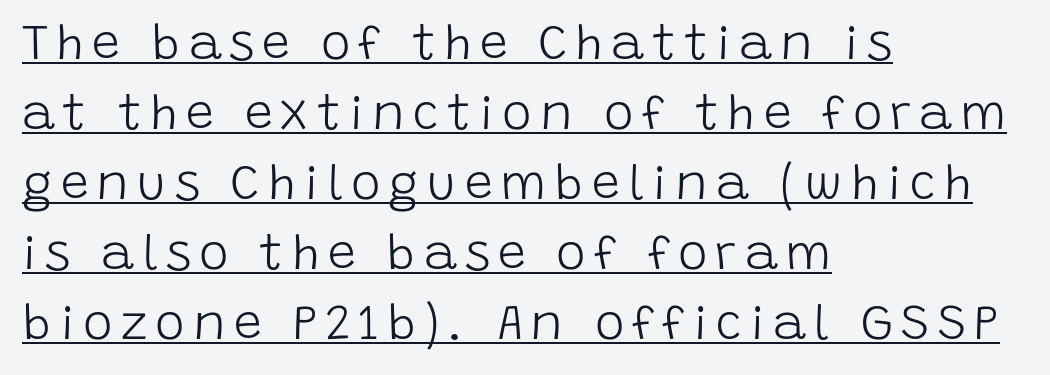
Q: Is the text bold? A: No.
Q: Is the text italic (slanted)? A: No, it is upright.
Q: Is the typeface a serif or a sans-serif typeface? A: Sans-serif.
Q: Is the text underlined? A: Yes.
Q: How is the paragraph aligned? A: Left-aligned.
Q: Is the spacing between lines tight, normal or loose? A: Normal.
Q: Width (condensed, normal, or wide)? A: Normal.
Q: Stroke contrast? A: Low.
Q: x-height? A: Large.
Q: Monospaced? A: No.
